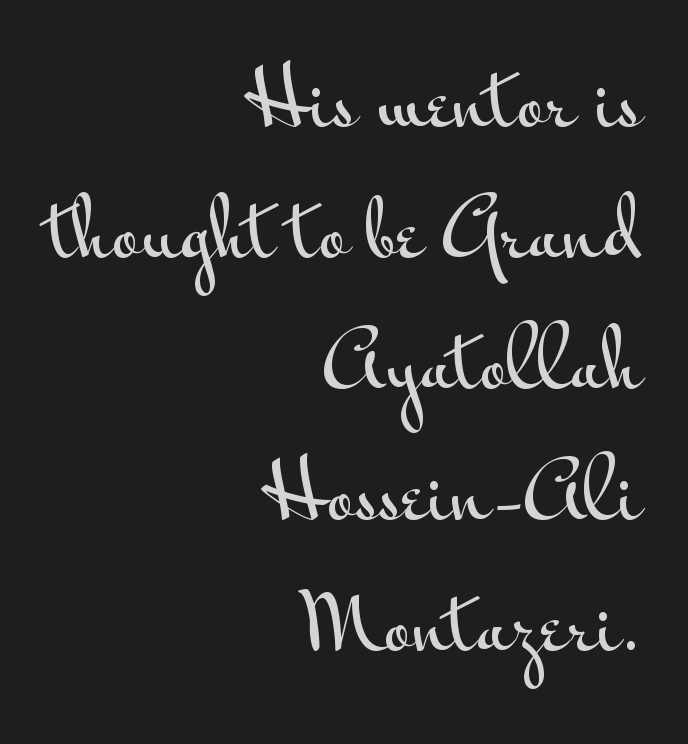
{"serif": "no", "width": "wide", "stroke_contrast": "medium", "x_height": "small", "monospaced": "no", "underline": "no", "align": "right", "line_spacing": "normal", "line_spacing_ratio": 1.7, "letter_spacing": "normal", "letter_spacing_em": 0.0, "glyph_px": 77}
